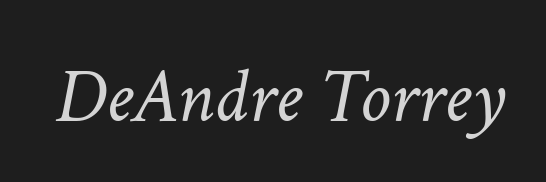
{"italic": "yes", "lean": "right", "slant_degrees": 11, "bold": "no", "weight": "light", "width": "normal", "stroke_contrast": "low", "x_height": "medium", "monospaced": "no", "underline": "no", "letter_spacing": "normal", "letter_spacing_em": 0.0, "glyph_px": 78}
